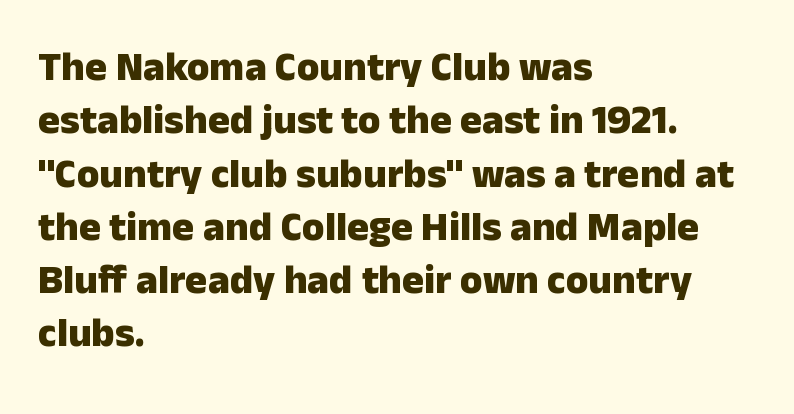
{"serif": "no", "italic": "no", "bold": "yes", "weight": "heavy", "width": "normal", "stroke_contrast": "low", "x_height": "medium", "monospaced": "no", "underline": "no", "align": "left", "line_spacing": "normal", "line_spacing_ratio": 1.3, "letter_spacing": "normal", "letter_spacing_em": 0.0, "glyph_px": 41}
